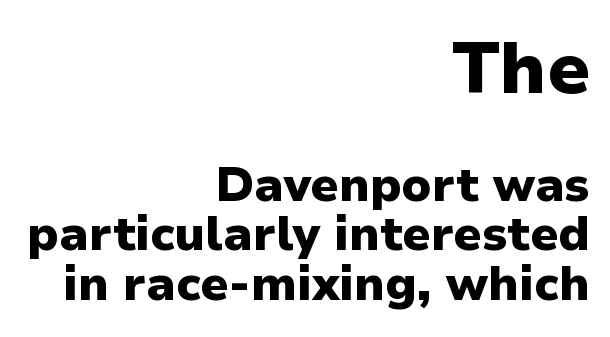
Quick note: not italic, upright. Thick stems and heavy bowls — unmistakably bold. Letters rest on an invisible, unmarked baseline. Summary of vertical rhythm: compact, with narrow interline spacing. Note the varied advance widths — an 'i' is clearly narrower than an 'm'. Note: no serifs on the glyphs.
